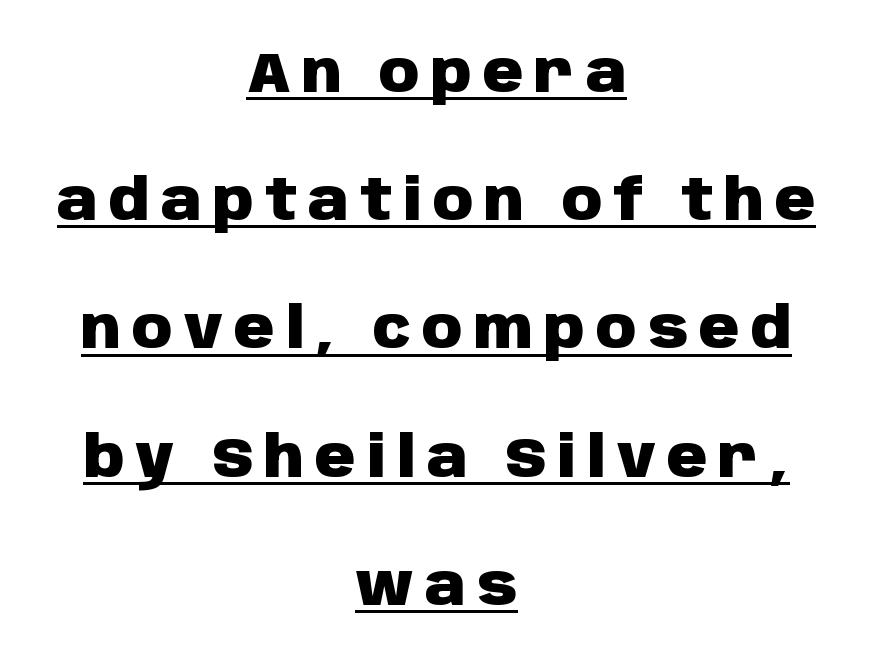
A typesetter would call this leading open, well beyond the default. Tall strokes in this sample are plumb rather than angled. Varying glyph widths throughout — classic text-font behaviour. Somebody hit Ctrl+U on this one — the words are underlined. The rendering positions every line midway between the sides. Letter spacing: wide.
